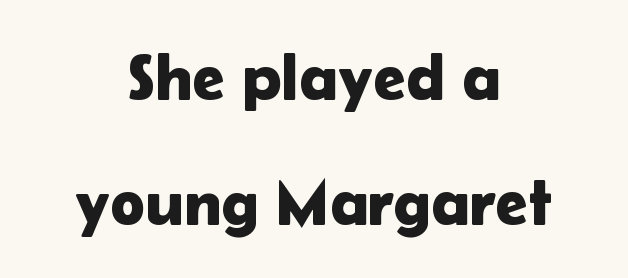
Think of a printed novel: that variable character pitch is what you see here. The rendering positions every line midway between the sides. Inter-character spacing is left at the font's built-in metrics. This sample uses an upright cut, with every glyph sitting square on the baseline. The font family rendered here belongs to the sans-serif group. Rule under the text: the space is simply empty.
